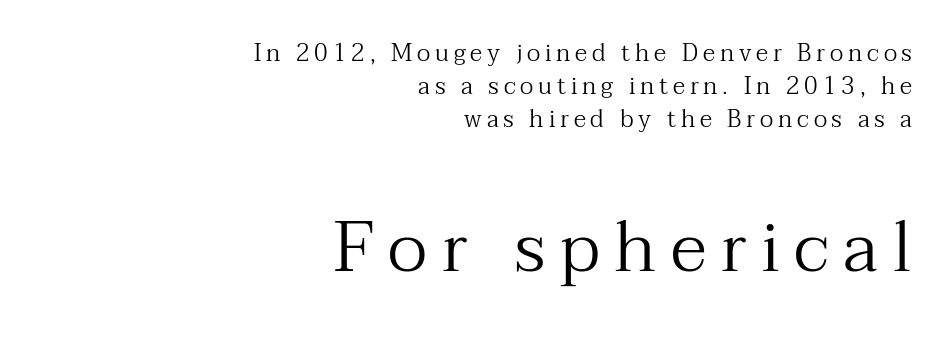
The image shows 71 px regular-weight serif type, upright; set right-aligned, normal line spacing (1.37x), unusually wide letter spacing (+0.2 em), not underlined; the second (bottom) block is 2.96x larger; medium stroke contrast and a medium x-height.
